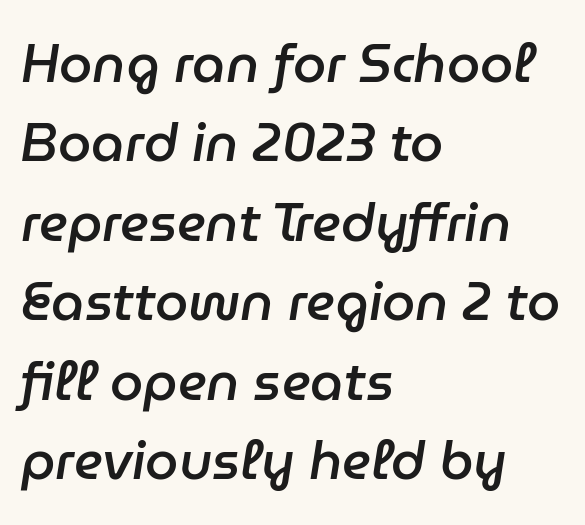
Q: Is the text bold? A: Semi-bold.
Q: Is the text italic (slanted)? A: Yes, it leans right by about 9 degrees.
Q: Is the text underlined? A: No.
Q: How is the paragraph aligned? A: Left-aligned.
Q: Is the spacing between letters normal or unusually wide? A: Normal.
Q: Is the spacing between lines tight, normal or loose? A: Normal.
Q: Width (condensed, normal, or wide)? A: Normal.
Q: Stroke contrast? A: Low.
Q: x-height? A: Medium.
Q: Monospaced? A: No.
